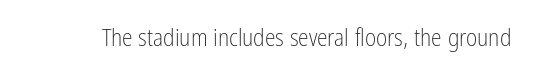
The image shows 24 px text type, upright; set normal letter spacing, not underlined.
